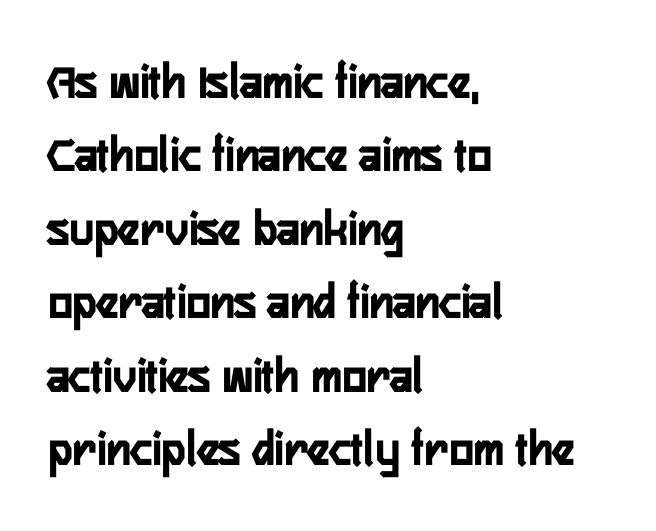
{"serif": "no", "italic": "no", "width": "condensed", "stroke_contrast": "low", "x_height": "medium", "monospaced": "no", "underline": "no", "align": "left", "line_spacing": "normal", "line_spacing_ratio": 1.44, "letter_spacing": "normal", "letter_spacing_em": 0.0, "glyph_px": 51}
